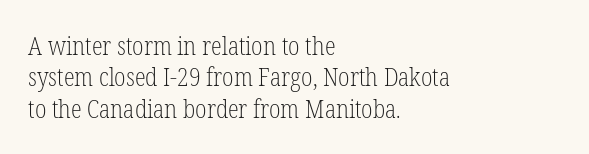
{"italic": "no", "bold": "no", "underline": "no", "align": "left", "line_spacing": "normal", "line_spacing_ratio": 1.26, "letter_spacing": "normal", "letter_spacing_em": 0.0, "glyph_px": 25}
